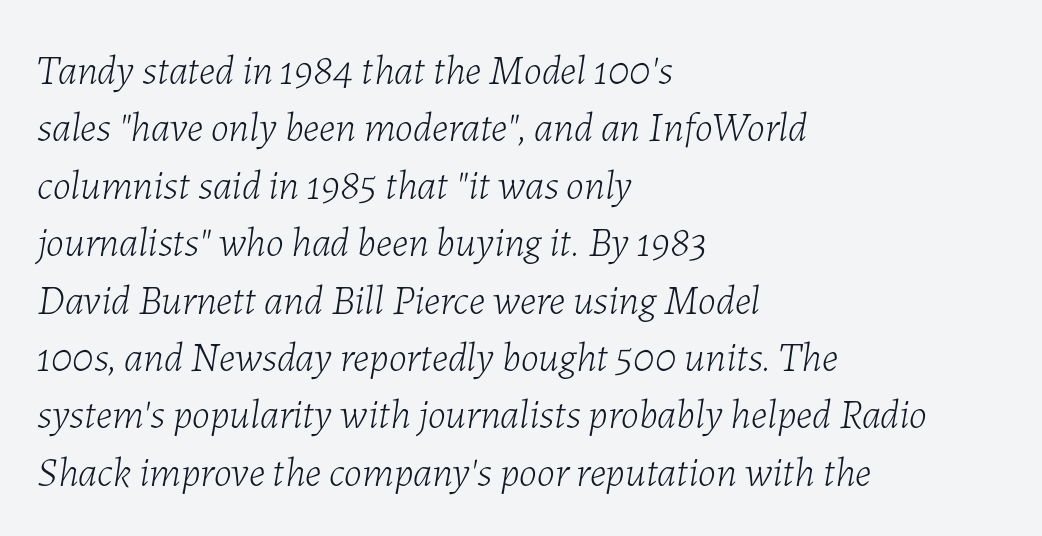
The image shows 41 px light type, italic (leaning right); set left-aligned, normal line spacing (1.4x), normal letter spacing, not underlined; low stroke contrast and a medium x-height.
